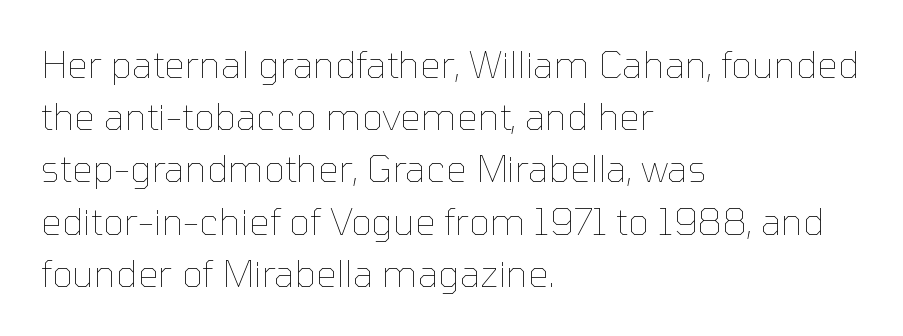
{"italic": "no", "bold": "no", "weight": "thin", "width": "normal", "stroke_contrast": "low", "x_height": "medium", "monospaced": "no", "underline": "no", "align": "left", "line_spacing": "normal", "line_spacing_ratio": 1.41, "letter_spacing": "normal", "letter_spacing_em": 0.0, "glyph_px": 37}
